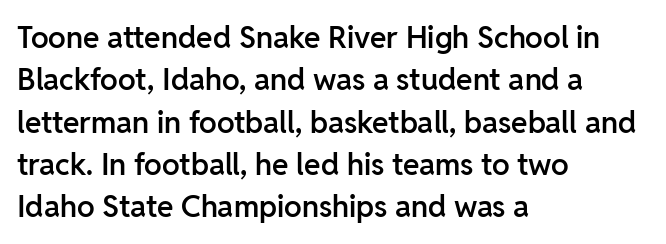
Q: Is the text bold? A: Semi-bold.
Q: Is the text italic (slanted)? A: No, it is upright.
Q: Is the typeface a serif or a sans-serif typeface? A: Sans-serif.
Q: Is the text underlined? A: No.
Q: How is the paragraph aligned? A: Left-aligned.
Q: Is the spacing between letters normal or unusually wide? A: Normal.
Q: Is the spacing between lines tight, normal or loose? A: Normal.
Q: Width (condensed, normal, or wide)? A: Normal.
Q: Stroke contrast? A: Low.
Q: x-height? A: Medium.
Q: Monospaced? A: No.
